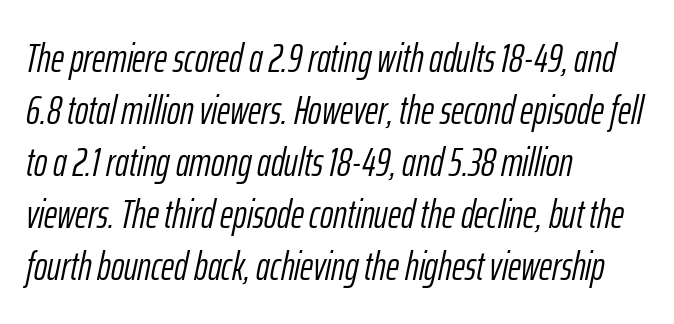
Q: Is the text bold? A: No.
Q: Is the text italic (slanted)? A: Yes, it leans right by about 12 degrees.
Q: Is the text underlined? A: No.
Q: How is the paragraph aligned? A: Left-aligned.
Q: Is the spacing between letters normal or unusually wide? A: Normal.
Q: Is the spacing between lines tight, normal or loose? A: Normal.
Q: Width (condensed, normal, or wide)? A: Condensed.
Q: Stroke contrast? A: Low.
Q: x-height? A: Medium.
Q: Monospaced? A: No.
